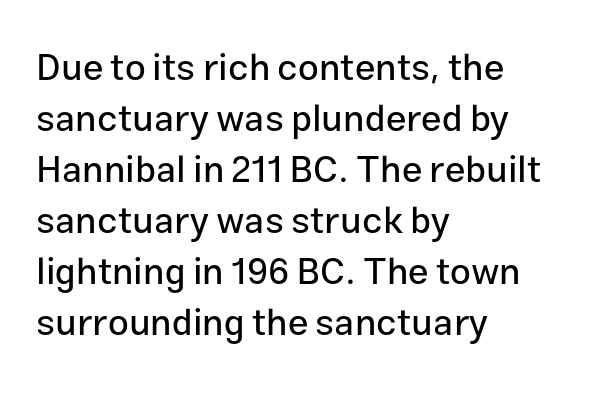
The image shows 37 px sans-serif type, upright; set left-aligned, normal line spacing (1.38x), normal letter spacing, not underlined; low stroke contrast and a medium x-height.
